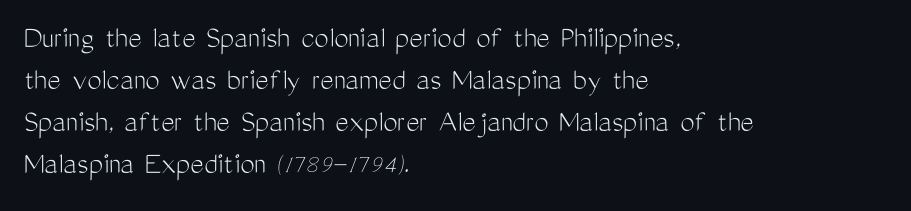
The image shows 32 px light, condensed sans-serif type, upright; set left-aligned, normal line spacing (1.31x), normal letter spacing, not underlined; medium stroke contrast and a medium x-height.
